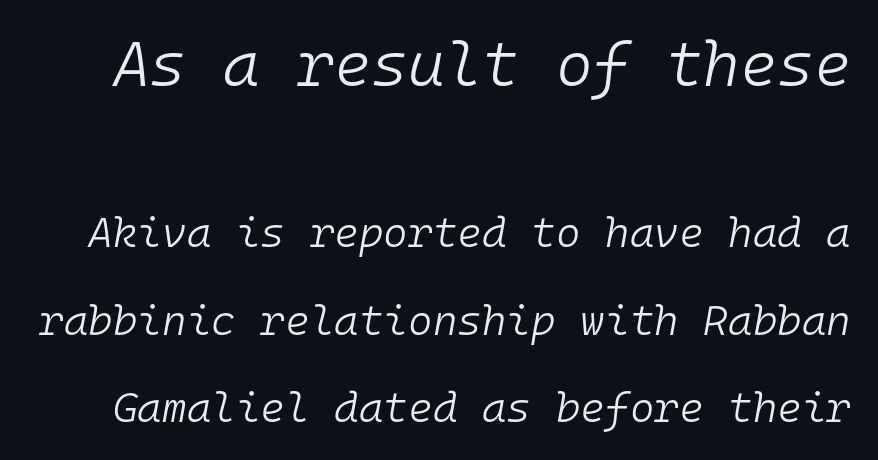
{"italic": "yes", "lean": "right", "slant_degrees": 10, "bold": "no", "weight": "light", "width": "normal", "stroke_contrast": "low", "x_height": "medium", "monospaced": "yes", "underline": "no", "line_spacing": "loose", "line_spacing_ratio": 2.08, "letter_spacing": "normal", "letter_spacing_em": 0.0, "larger_block": "first", "size_ratio": 1.5, "glyph_px": 63}
